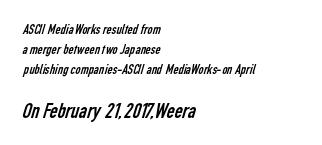
The image shows 22 px text type; set left-aligned, normal line spacing (1.43x), normal letter spacing, not underlined; the second (bottom) block is 1.57x larger.
